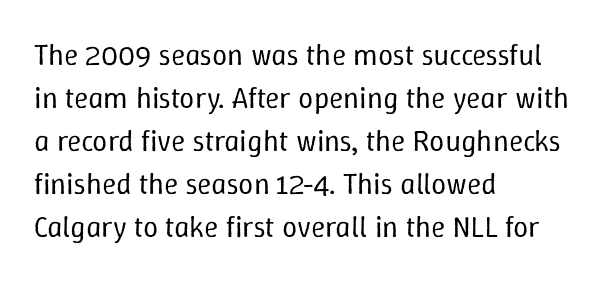
{"italic": "no", "bold": "no", "weight": "regular", "width": "normal", "stroke_contrast": "low", "x_height": "medium", "monospaced": "no", "underline": "no", "align": "left", "line_spacing": "normal", "line_spacing_ratio": 1.43, "letter_spacing": "normal", "letter_spacing_em": 0.0, "glyph_px": 30}
